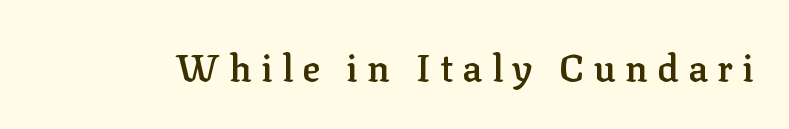
Posture: straight, roman, zero tilt. Short note: letters widely spaced. Descender tails drop into unmarked territory. Do the characters align in a grid? No, the font is proportional.
